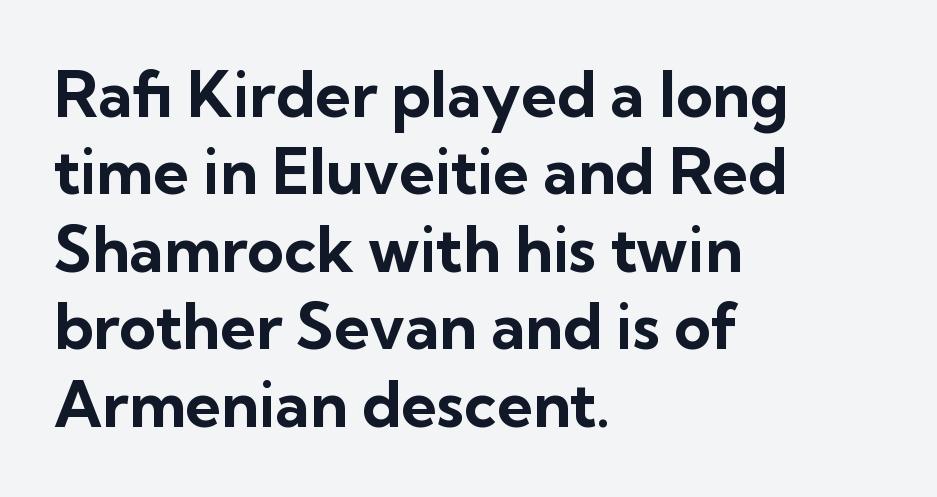
Q: Is the text bold? A: Yes.
Q: Is the text italic (slanted)? A: No, it is upright.
Q: Is the typeface a serif or a sans-serif typeface? A: Sans-serif.
Q: Is the text underlined? A: No.
Q: How is the paragraph aligned? A: Left-aligned.
Q: Is the spacing between letters normal or unusually wide? A: Normal.
Q: Width (condensed, normal, or wide)? A: Normal.
Q: Stroke contrast? A: Low.
Q: x-height? A: Medium.
Q: Monospaced? A: No.
